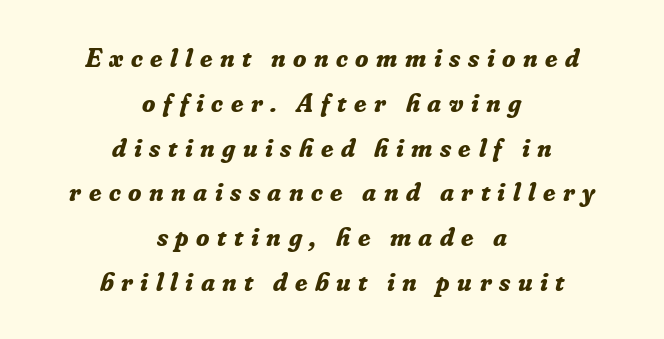
{"italic": "yes", "lean": "right", "slant_degrees": 16, "bold": "yes", "underline": "no", "align": "center", "line_spacing": "normal", "line_spacing_ratio": 1.66, "letter_spacing": "wide", "letter_spacing_em": 0.28, "glyph_px": 27}
